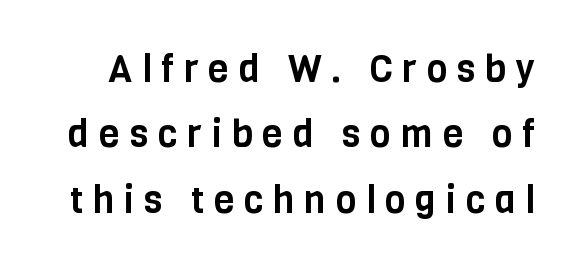
{"serif": "no", "italic": "no", "width": "condensed", "stroke_contrast": "low", "x_height": "large", "monospaced": "no", "underline": "no", "line_spacing_ratio": 1.72, "letter_spacing": "wide", "letter_spacing_em": 0.25, "glyph_px": 38}
